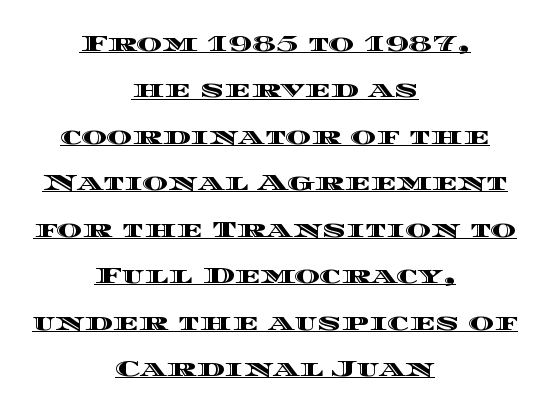
The image shows 22 px text type, upright; set centered, loose line spacing (2.11x), normal letter spacing, underlined.
